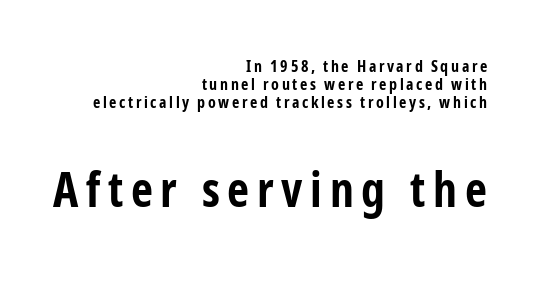
The image shows 48 px bold, condensed sans-serif type, upright; set right-aligned, tight line spacing (1.13x), not underlined; the second (bottom) block is 3.0x larger; low stroke contrast and a medium x-height.
